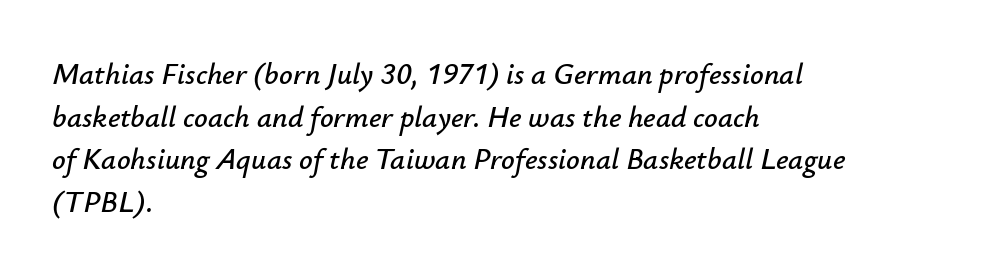
Q: Is the text italic (slanted)? A: Yes, it leans right by about 12 degrees.
Q: Is the text underlined? A: No.
Q: How is the paragraph aligned? A: Left-aligned.
Q: Is the spacing between letters normal or unusually wide? A: Normal.
Q: Is the spacing between lines tight, normal or loose? A: Normal.
Q: Width (condensed, normal, or wide)? A: Normal.
Q: Stroke contrast? A: Low.
Q: x-height? A: Small.
Q: Monospaced? A: No.
